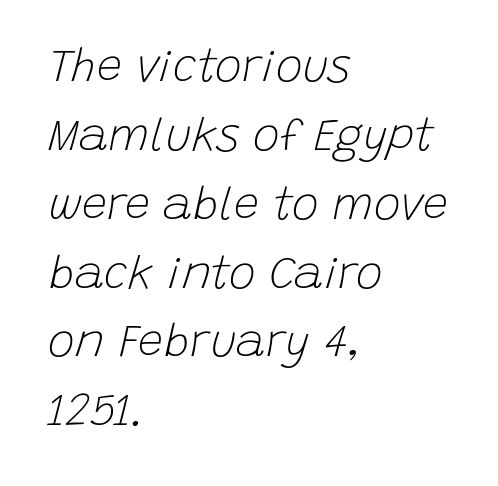
Q: Is the text bold? A: No.
Q: Is the text italic (slanted)? A: Yes, it leans right by about 15 degrees.
Q: Is the text underlined? A: No.
Q: How is the paragraph aligned? A: Left-aligned.
Q: Is the spacing between letters normal or unusually wide? A: Normal.
Q: Is the spacing between lines tight, normal or loose? A: Normal.
Q: Width (condensed, normal, or wide)? A: Normal.
Q: Stroke contrast? A: Low.
Q: x-height? A: Large.
Q: Monospaced? A: No.
